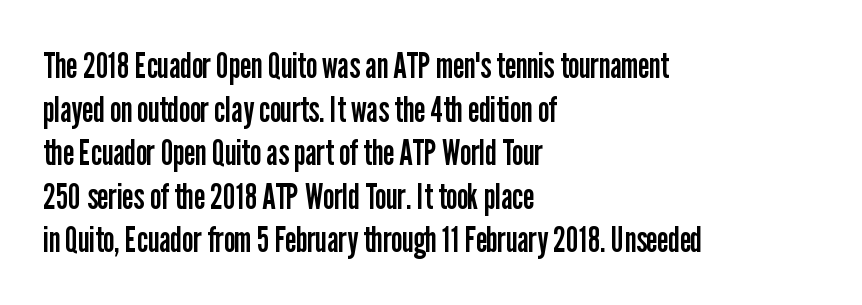
Q: Is the text bold? A: No.
Q: Is the text italic (slanted)? A: No, it is upright.
Q: Is the typeface a serif or a sans-serif typeface? A: Sans-serif.
Q: Is the text underlined? A: No.
Q: How is the paragraph aligned? A: Left-aligned.
Q: Is the spacing between letters normal or unusually wide? A: Normal.
Q: Width (condensed, normal, or wide)? A: Condensed.
Q: Stroke contrast? A: Low.
Q: x-height? A: Medium.
Q: Monospaced? A: No.
